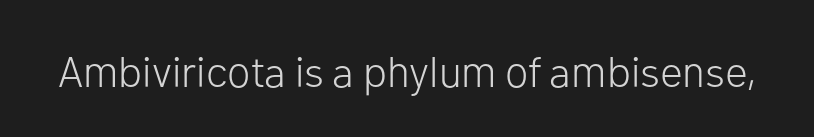
Q: Is the text bold? A: No.
Q: Is the text italic (slanted)? A: No, it is upright.
Q: Is the typeface a serif or a sans-serif typeface? A: Sans-serif.
Q: Is the text underlined? A: No.
Q: Is the spacing between letters normal or unusually wide? A: Normal.
Q: Width (condensed, normal, or wide)? A: Normal.
Q: Stroke contrast? A: Low.
Q: x-height? A: Medium.
Q: Monospaced? A: No.
